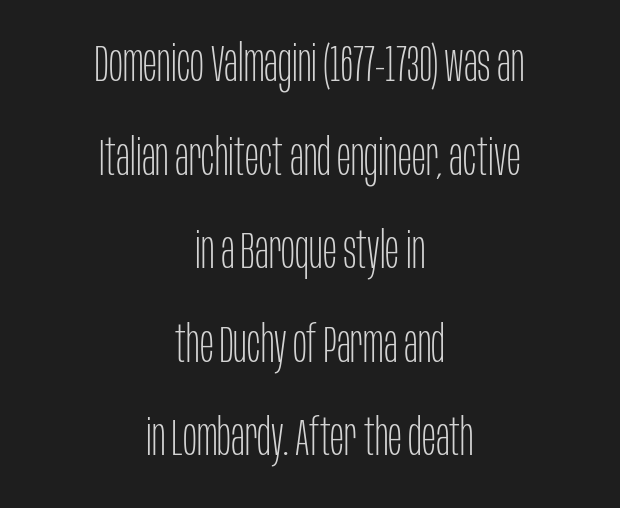
The glyphs are unaccompanied by any horizontal stroke below them. Centered paragraph, ragged on both sides. The type is set solid horizontally, with unmodified tracking. Heft: none added — not bold. The letters carry no serifs — their stems end cleanly without finishing strokes.
